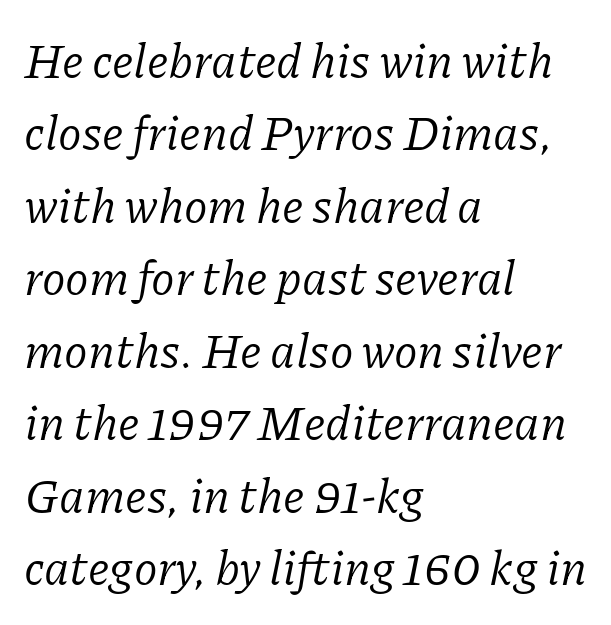
Look at the tracking — it's just the regular setting, nothing added. Descenders hang freely into open space. The setting favours the left margin, as ordinary paragraphs usually do. The passage shown is typed in a proportional face where columns would drift.
